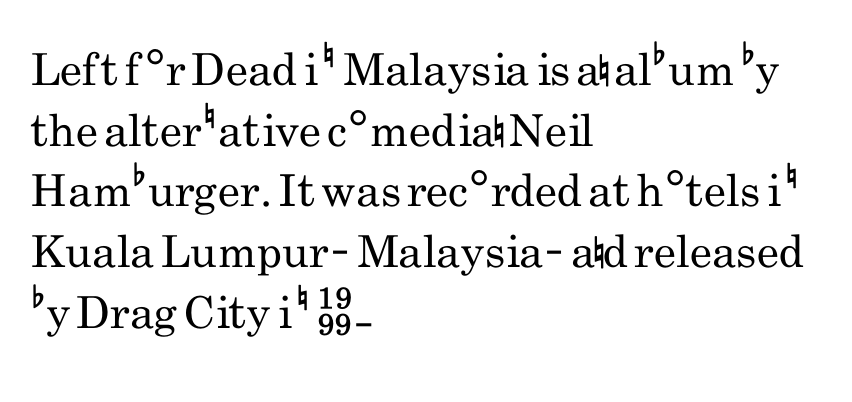
These glyphs show unthickened strokes, regular width or finer. The letters sit at their default tracking, neither squeezed nor spread. Are there feet on the stems? There aren't — it's a sans. Note the varied advance widths — an 'i' is clearly narrower than an 'm'.
